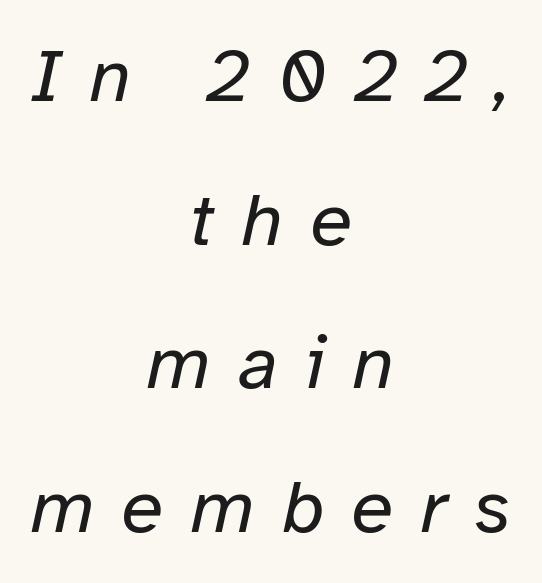
A typesetter would call this proportional, since set widths differ per character. Weight: not bold — regular or lighter. The text block is weighted toward neither margin, spreading evenly from the middle. The string is rendered with underlining switched off. Honestly, the letter spacing is so wide it's the main thing you notice. Style check: oblique.
